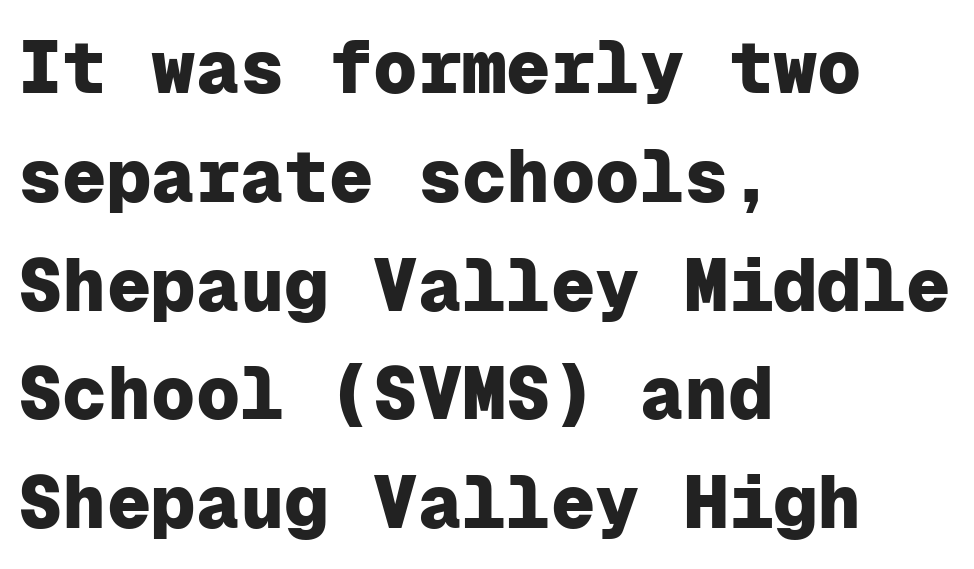
Q: Is the text bold? A: Yes.
Q: Is the text italic (slanted)? A: No, it is upright.
Q: Is the typeface a serif or a sans-serif typeface? A: Sans-serif.
Q: Is the text underlined? A: No.
Q: How is the paragraph aligned? A: Left-aligned.
Q: Is the spacing between letters normal or unusually wide? A: Normal.
Q: Is the spacing between lines tight, normal or loose? A: Normal.
Q: Width (condensed, normal, or wide)? A: Normal.
Q: Stroke contrast? A: Low.
Q: x-height? A: Medium.
Q: Monospaced? A: Yes.
